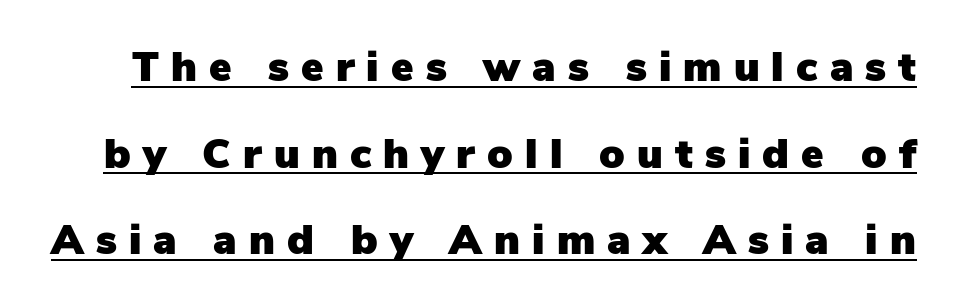
Is there an underline? Yes — a line sits under the letters. These lines are rendered in a variable-pitch font. Leading is clearly above the norm, producing a sparse column. Typographically, this falls in the sans-serif category.
